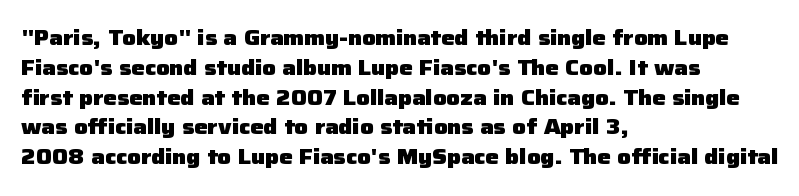
{"italic": "no", "bold": "yes", "underline": "no", "align": "left", "line_spacing": "normal", "line_spacing_ratio": 1.42, "letter_spacing": "normal", "letter_spacing_em": 0.0, "glyph_px": 21}
